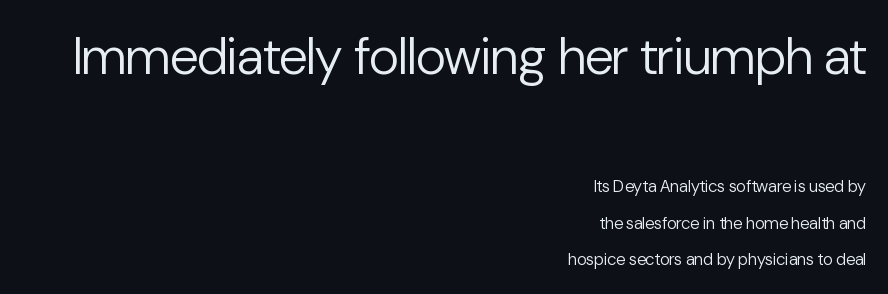
{"serif": "no", "italic": "no", "bold": "no", "weight": "regular", "width": "normal", "stroke_contrast": "low", "x_height": "medium", "monospaced": "no", "underline": "no", "align": "right", "line_spacing": "loose", "line_spacing_ratio": 2.15, "letter_spacing": "normal", "letter_spacing_em": 0.0, "larger_block": "first", "size_ratio": 3.06, "glyph_px": 52}
